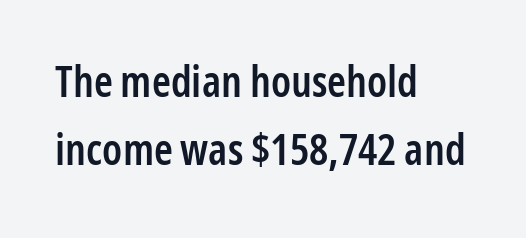
Q: Is the text bold? A: Semi-bold.
Q: Is the text italic (slanted)? A: No, it is upright.
Q: Is the typeface a serif or a sans-serif typeface? A: Sans-serif.
Q: Is the text underlined? A: No.
Q: How is the paragraph aligned? A: Left-aligned.
Q: Is the spacing between letters normal or unusually wide? A: Normal.
Q: Is the spacing between lines tight, normal or loose? A: Normal.
Q: Width (condensed, normal, or wide)? A: Condensed.
Q: Stroke contrast? A: Low.
Q: x-height? A: Medium.
Q: Monospaced? A: No.
